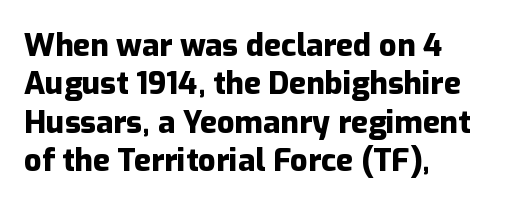
{"serif": "no", "italic": "no", "bold": "yes", "weight": "heavy", "width": "normal", "stroke_contrast": "low", "x_height": "medium", "monospaced": "no", "underline": "no", "align": "left", "line_spacing_ratio": 1.24, "letter_spacing": "normal", "letter_spacing_em": 0.0, "glyph_px": 31}
